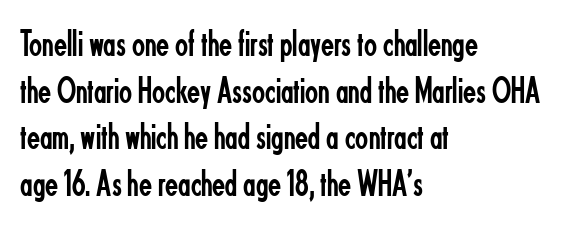
The image shows 38 px regular-weight, condensed sans-serif type, upright; set left-aligned, line spacing 1.23x, normal letter spacing, not underlined; low stroke contrast and a small x-height.
